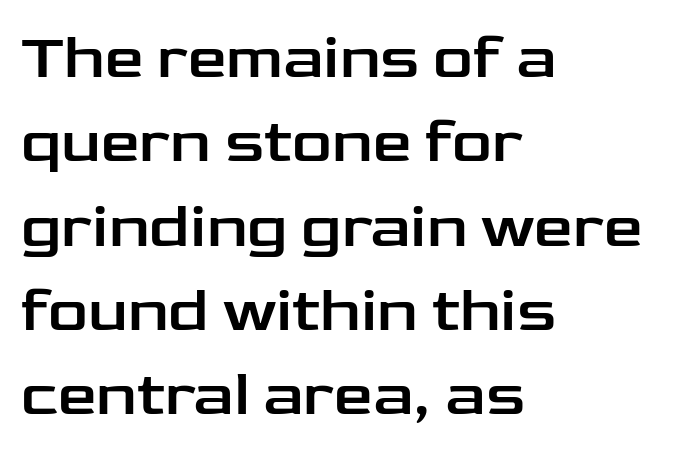
{"serif": "no", "italic": "no", "width": "wide", "stroke_contrast": "low", "x_height": "medium", "monospaced": "no", "underline": "no", "align": "left", "line_spacing": "normal", "line_spacing_ratio": 1.36, "letter_spacing": "normal", "letter_spacing_em": 0.0, "glyph_px": 62}
